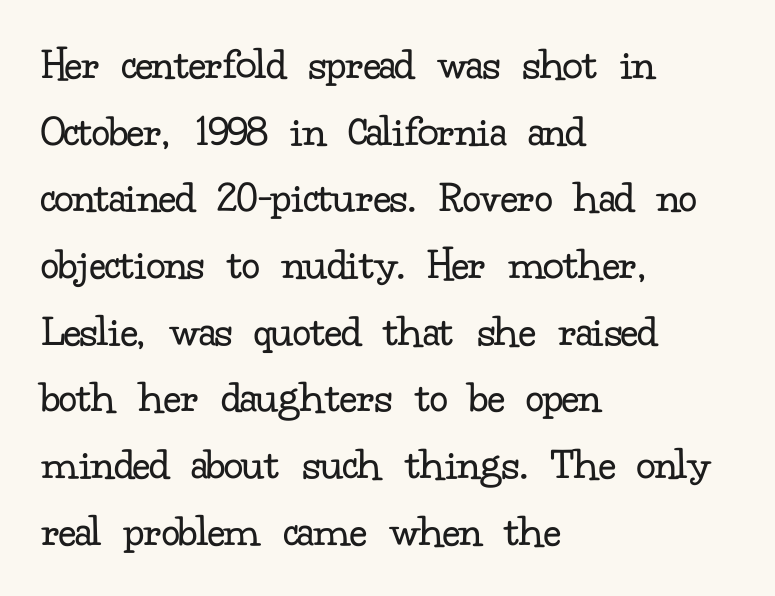
{"serif": "yes", "italic": "no", "bold": "no", "weight": "regular", "width": "normal", "stroke_contrast": "low", "x_height": "small", "monospaced": "no", "underline": "no", "align": "left", "line_spacing": "normal", "line_spacing_ratio": 1.45, "letter_spacing": "normal", "letter_spacing_em": 0.0, "glyph_px": 46}
